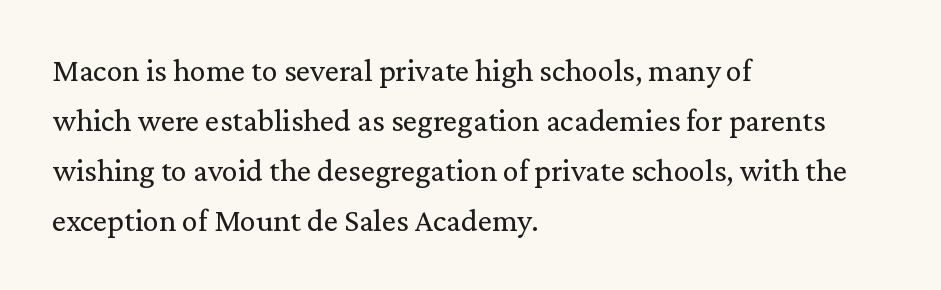
{"serif": "yes", "italic": "no", "bold": "no", "weight": "regular", "width": "normal", "stroke_contrast": "low", "x_height": "medium", "monospaced": "no", "underline": "no", "align": "left", "line_spacing": "normal", "line_spacing_ratio": 1.56, "letter_spacing": "normal", "letter_spacing_em": 0.0, "glyph_px": 32}
